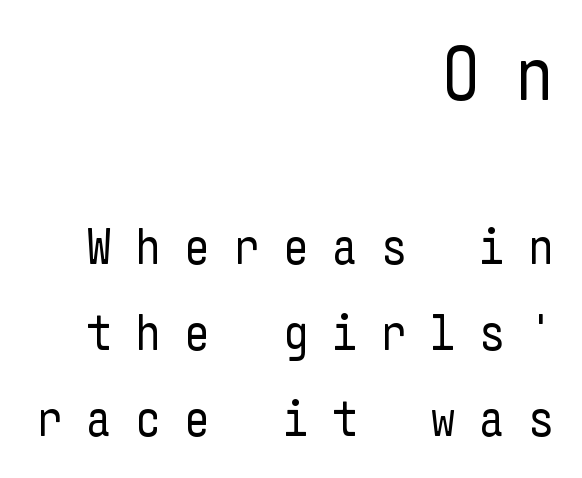
{"serif": "no", "italic": "no", "bold": "no", "weight": "regular", "width": "condensed", "stroke_contrast": "low", "x_height": "medium", "underline": "no", "align": "right", "line_spacing": "normal", "line_spacing_ratio": 1.68, "letter_spacing": "wide", "letter_spacing_em": 0.45, "larger_block": "first", "size_ratio": 1.49, "glyph_px": 76}
